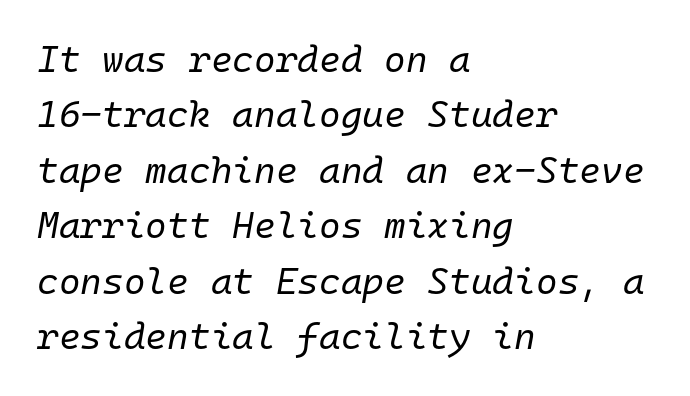
The gaps between neighbouring characters are ordinary and unremarkable. Line starts are locked; line ends wander. The zone under the glyphs is completely vacant. Yep, that's italic — everything's leaning. The letterforms sit at book weight or below.
